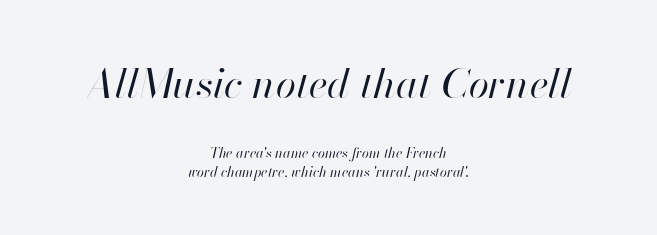
Style check: oblique. Only glyphs here, with clear space below each row. Looks like regular typesetting: each glyph gets only the width it needs. No letter is thick-stroked: the sample isn't bold.
